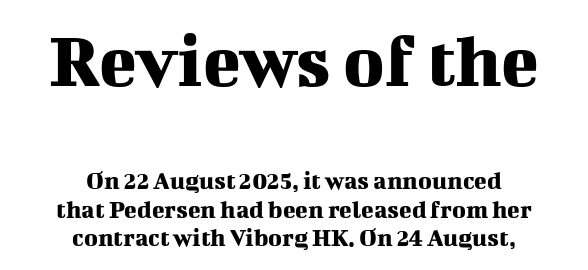
The image shows 78 px serif type, upright; set centered, tight line spacing (1.1x), normal letter spacing, not underlined; the first (top) block is 3.0x larger; medium stroke contrast and a medium x-height.
